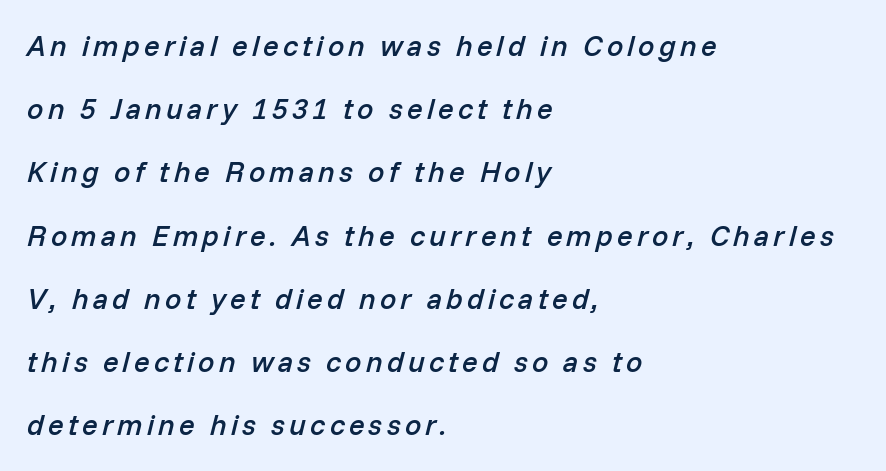
It's the slanting kind of type. A typesetter would call this proportional, since set widths differ per character. The leading is generous, giving the passage an open texture. Each line starts at the same left margin while the right side varies. This is the in-between weight designers call semibold or demi.
